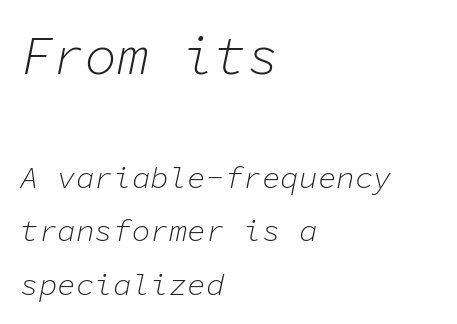
Weight: regular or lighter. Is this a fixed-width face? Yes — each glyph sits in an identical cell. Short and long lines alike share a common starting point at left. Words appear dense and cohesive because spacing is normal.
